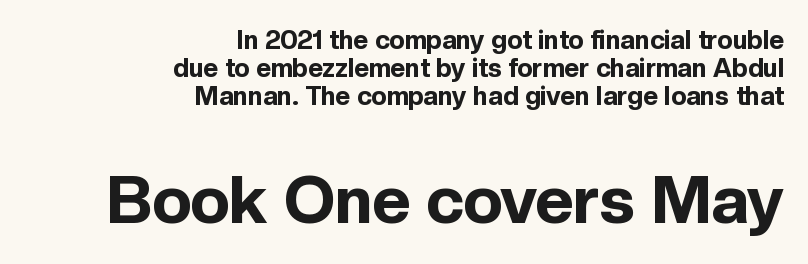
What stands out about the letter spacing? Nothing — it is the standard amount. This rendering employs a face without finishing strokes, i.e., a sans-serif. Words float on clear page, feet unadorned. If you squint, the bottom block still reads clearly — it's the larger of the two. Which margin do the lines hug? The right one — the left edge is uneven. The passage shown is emphatically bold.
